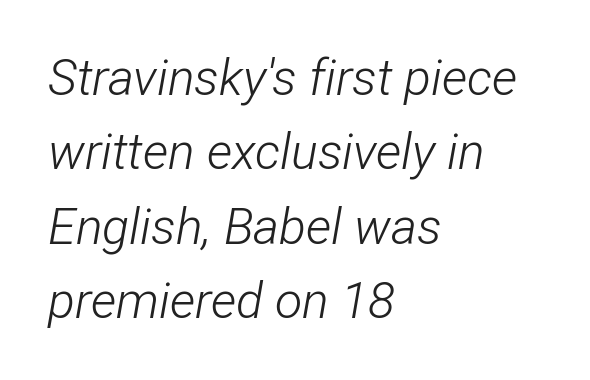
Q: Is the text bold? A: No.
Q: Is the text italic (slanted)? A: Yes, it leans right by about 12 degrees.
Q: Is the text underlined? A: No.
Q: How is the paragraph aligned? A: Left-aligned.
Q: Is the spacing between letters normal or unusually wide? A: Normal.
Q: Is the spacing between lines tight, normal or loose? A: Normal.
Q: Width (condensed, normal, or wide)? A: Condensed.
Q: Stroke contrast? A: Low.
Q: x-height? A: Medium.
Q: Monospaced? A: No.
